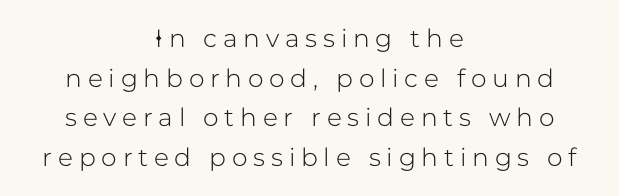
{"italic": "no", "underline": "no", "align": "center", "line_spacing": "normal", "line_spacing_ratio": 1.59, "letter_spacing": "wide", "letter_spacing_em": 0.23, "glyph_px": 25}
